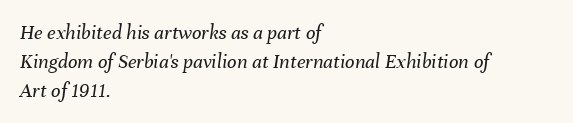
Q: Is the text bold? A: No.
Q: Is the text italic (slanted)? A: Yes, it leans right by about 8 degrees.
Q: Is the text underlined? A: No.
Q: How is the paragraph aligned? A: Left-aligned.
Q: Is the spacing between letters normal or unusually wide? A: Normal.
Q: Is the spacing between lines tight, normal or loose? A: Normal.
